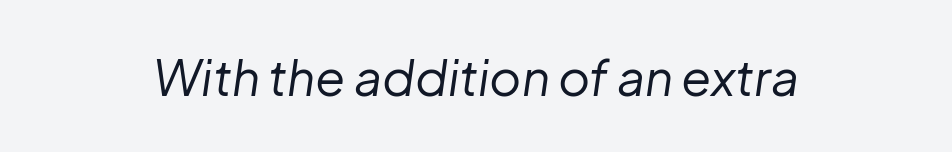
{"italic": "yes", "lean": "right", "slant_degrees": 8, "bold": "no", "weight": "regular", "width": "normal", "stroke_contrast": "low", "x_height": "medium", "monospaced": "no", "underline": "no", "align": "center", "letter_spacing": "normal", "letter_spacing_em": 0.0, "glyph_px": 49}
